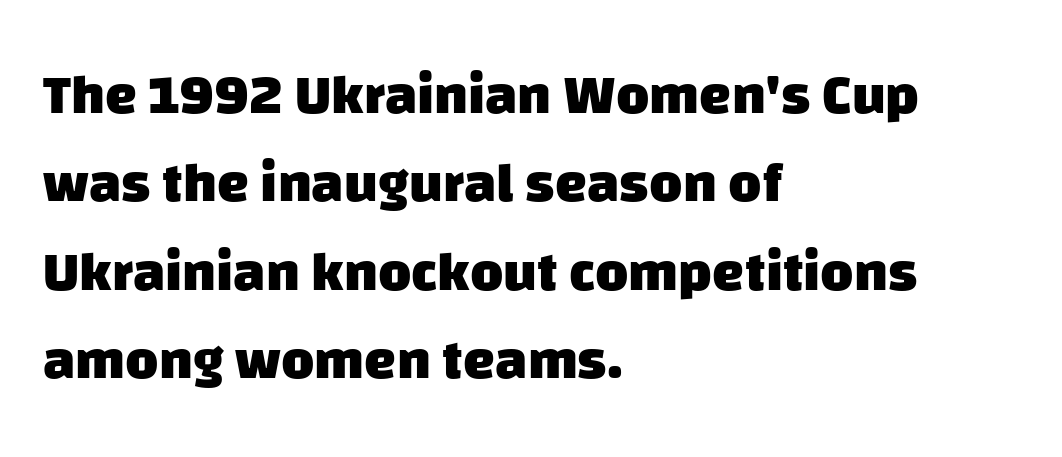
On the weight axis this lands at bold, roughly 700. A typesetter would call this proportional, since set widths differ per character. No word sits above an underline. Glyph-to-glyph distance matches everyday printed text. A typesetter would label this face a sans.
